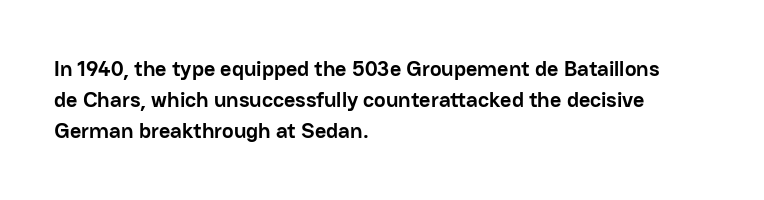
The image shows 22 px bold type, upright; set left-aligned, normal line spacing (1.42x), normal letter spacing, not underlined.
